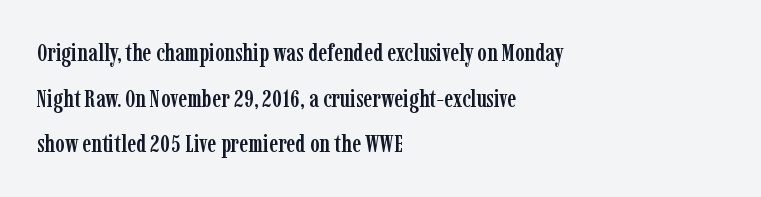
Q: Is the text italic (slanted)? A: No, it is upright.
Q: Is the text underlined? A: No.
Q: How is the paragraph aligned? A: Left-aligned.
Q: Is the spacing between letters normal or unusually wide? A: Normal.
